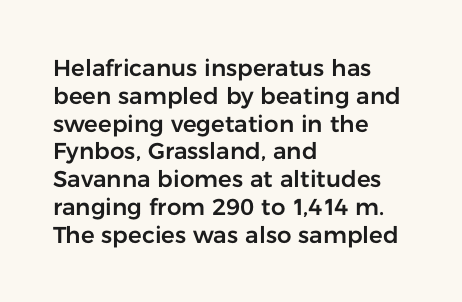
Here the glyphs are tracked normally, forming tight word shapes. The specimen omits any rule beneath the text block's lines. Vertical strokes here are truly vertical. The lines in this sample share a left origin and differ only in where they stop.
